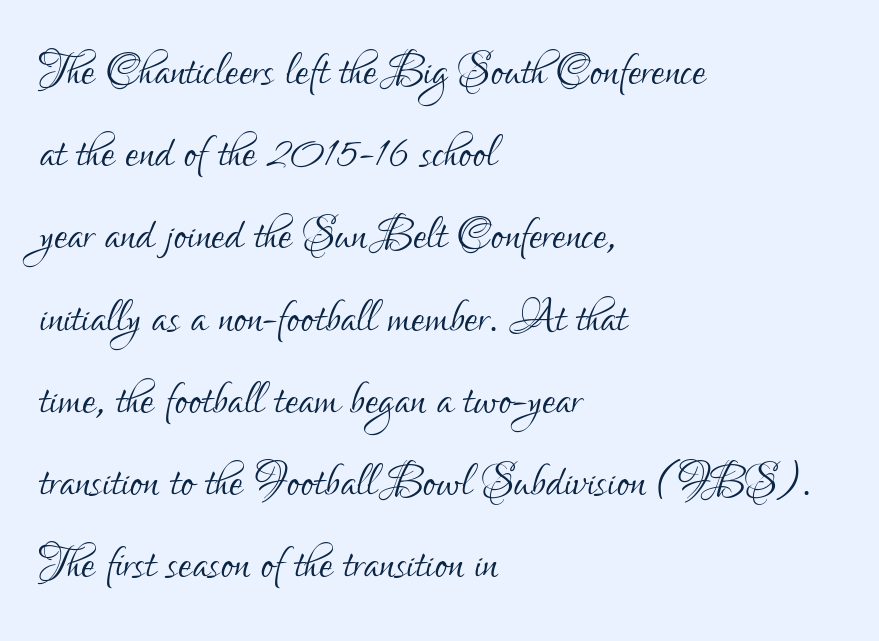
{"serif": "no", "bold": "no", "weight": "light", "width": "condensed", "stroke_contrast": "low", "x_height": "small", "monospaced": "no", "underline": "no", "align": "left", "line_spacing": "normal", "line_spacing_ratio": 1.37, "letter_spacing": "normal", "letter_spacing_em": 0.0, "glyph_px": 60}
